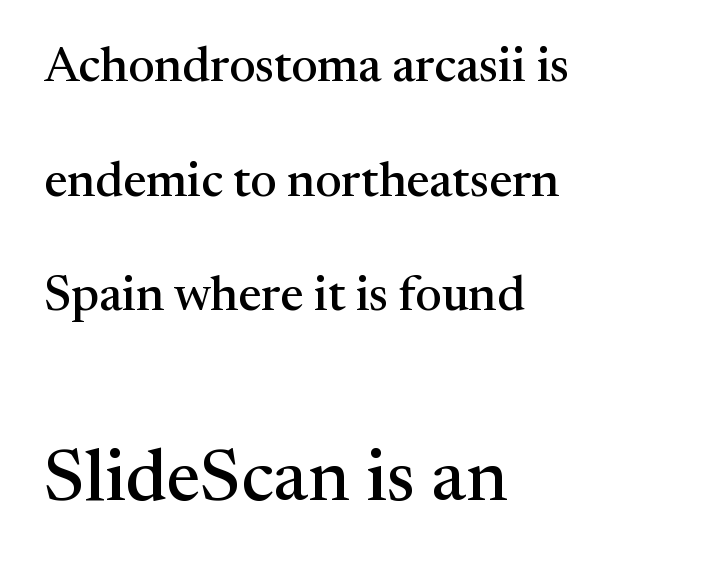
Character widths vary here, with narrow letters taking less room than wide ones. Posture: straight, roman, zero tilt. Look at the bottom of the vertical strokes: they flare into serifs here. Underline: absent. The letters sit at their default tracking, neither squeezed nor spread.
